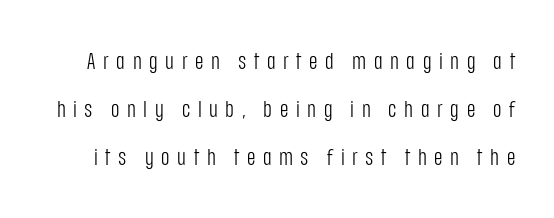
Q: Is the text bold? A: No.
Q: Is the text italic (slanted)? A: No, it is upright.
Q: Is the text underlined? A: No.
Q: Is the spacing between letters normal or unusually wide? A: Unusually wide.
Q: Is the spacing between lines tight, normal or loose? A: Loose.
